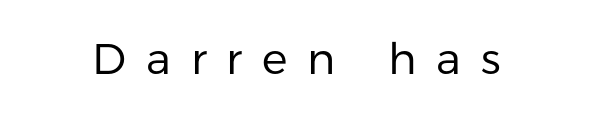
{"serif": "no", "italic": "no", "bold": "no", "weight": "regular", "width": "normal", "stroke_contrast": "low", "x_height": "medium", "monospaced": "no", "underline": "no", "letter_spacing": "wide", "letter_spacing_em": 0.46, "glyph_px": 43}
